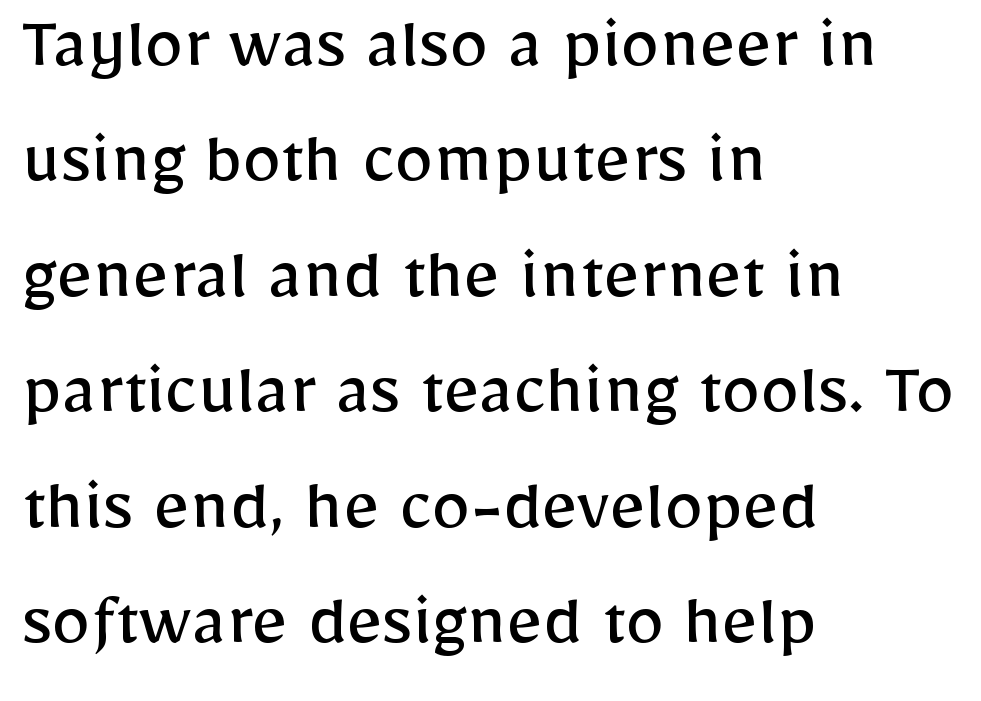
Character widths vary here, with narrow letters taking less room than wide ones. Letter spacing: default. Each new line begins a customary step beneath the previous one. Glance below the letters and you will spot only blank space. Leftover space on each line is placed entirely after the last word. Check where the strokes stop: nothing finishes them off — pure sans.
